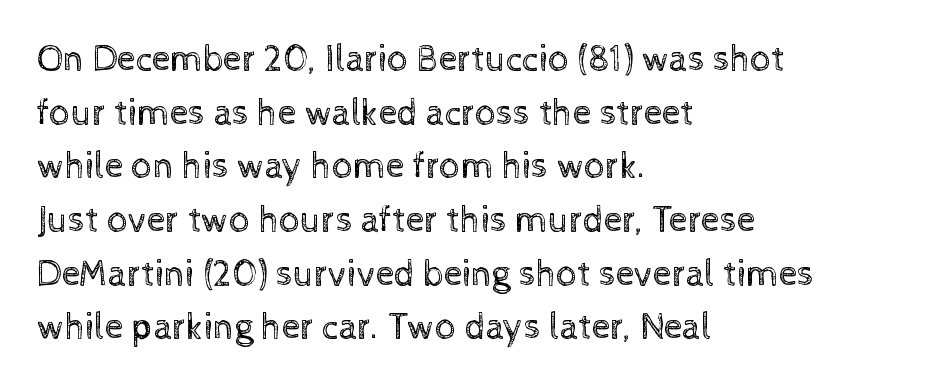
The image shows 37 px regular-weight type, upright; set left-aligned, normal line spacing (1.45x), normal letter spacing, not underlined; a medium x-height.
